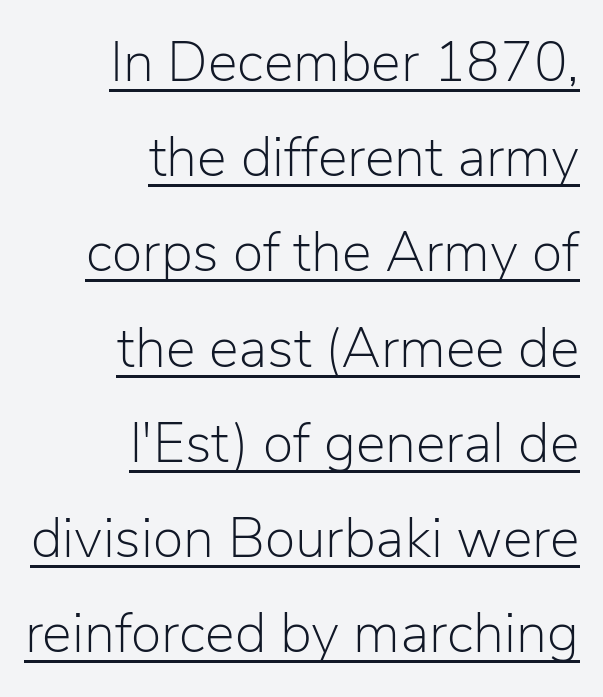
{"serif": "no", "italic": "no", "bold": "no", "weight": "light", "width": "normal", "stroke_contrast": "low", "x_height": "medium", "monospaced": "no", "underline": "yes", "align": "right", "line_spacing": "normal", "line_spacing_ratio": 1.7, "letter_spacing": "normal", "letter_spacing_em": 0.0, "glyph_px": 56}
